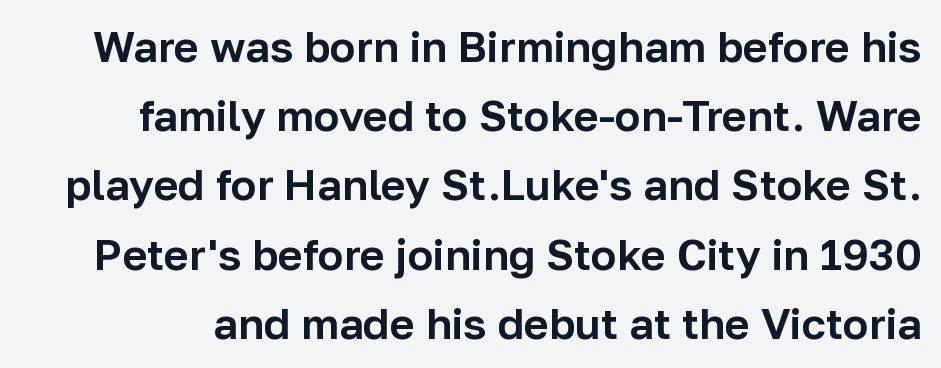
The image shows 43 px sans-serif type, upright; set normal line spacing (1.61x), normal letter spacing, not underlined; low stroke contrast and a medium x-height.
